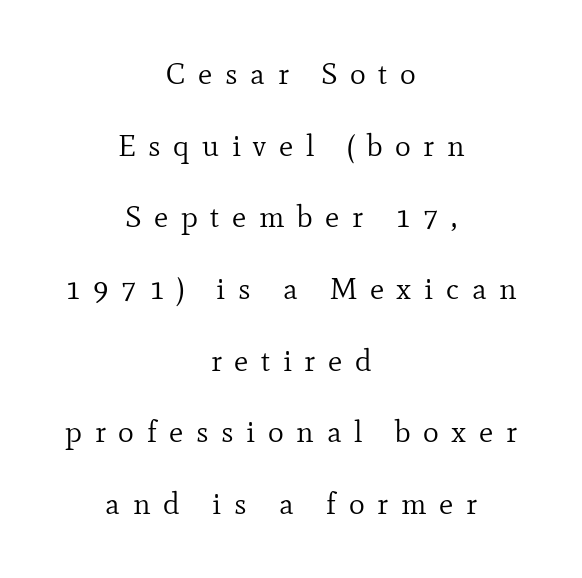
Q: Is the text bold? A: No.
Q: Is the text italic (slanted)? A: No, it is upright.
Q: Is the typeface a serif or a sans-serif typeface? A: Serif.
Q: Is the text underlined? A: No.
Q: How is the paragraph aligned? A: Centered.
Q: Is the spacing between letters normal or unusually wide? A: Unusually wide.
Q: Is the spacing between lines tight, normal or loose? A: Loose.
Q: Width (condensed, normal, or wide)? A: Normal.
Q: Stroke contrast? A: Low.
Q: x-height? A: Small.
Q: Monospaced? A: No.
